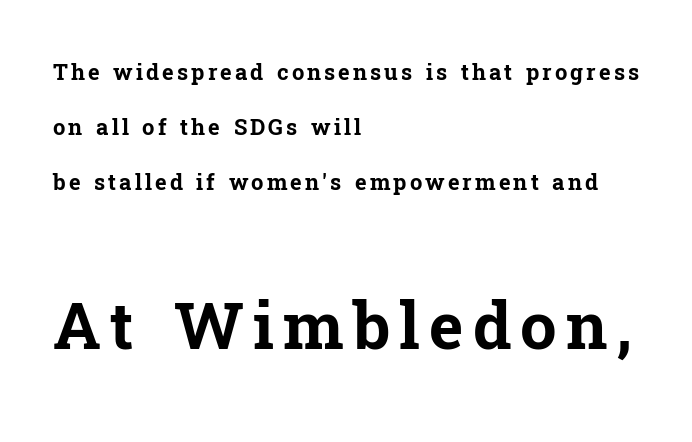
{"serif": "yes", "italic": "no", "bold": "yes", "weight": "bold", "width": "normal", "stroke_contrast": "low", "x_height": "medium", "monospaced": "no", "underline": "no", "align": "left", "line_spacing": "loose", "line_spacing_ratio": 2.49, "larger_block": "second", "size_ratio": 2.95, "glyph_px": 65}
